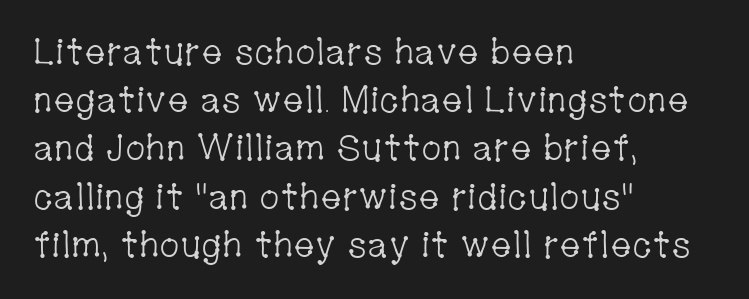
Q: Is the text bold? A: No.
Q: Is the text italic (slanted)? A: No, it is upright.
Q: Is the typeface a serif or a sans-serif typeface? A: Serif.
Q: Is the text underlined? A: No.
Q: How is the paragraph aligned? A: Left-aligned.
Q: Is the spacing between letters normal or unusually wide? A: Normal.
Q: Is the spacing between lines tight, normal or loose? A: Normal.
Q: Width (condensed, normal, or wide)? A: Condensed.
Q: Stroke contrast? A: Low.
Q: x-height? A: Medium.
Q: Monospaced? A: No.
